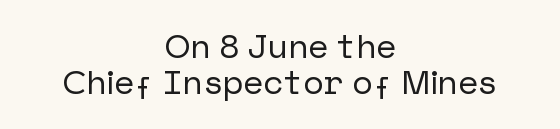
Q: Is the text italic (slanted)? A: No, it is upright.
Q: Is the typeface a serif or a sans-serif typeface? A: Sans-serif.
Q: Is the text underlined? A: No.
Q: How is the paragraph aligned? A: Centered.
Q: Is the spacing between letters normal or unusually wide? A: Normal.
Q: Is the spacing between lines tight, normal or loose? A: Tight.
Q: Width (condensed, normal, or wide)? A: Normal.
Q: Stroke contrast? A: Low.
Q: x-height? A: Medium.
